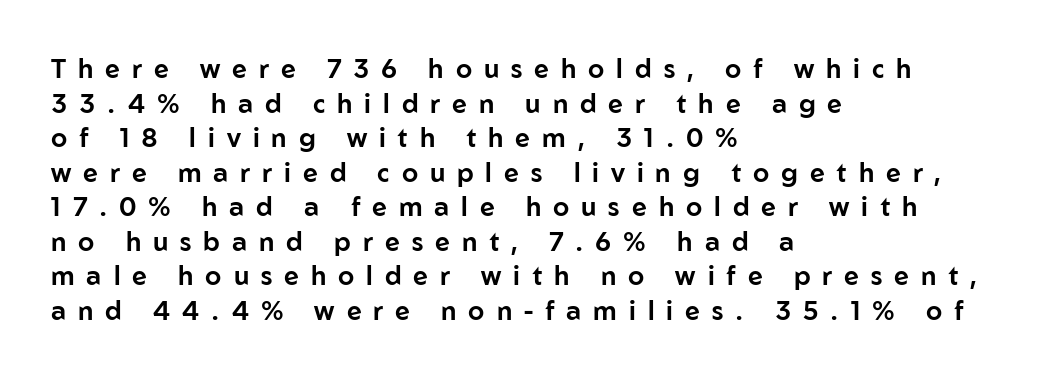
The baseline area is clear. A roman cut, with each character standing at attention. Left-aligned paragraph, ragged on the right. The rows are spaced the way most documents space them.
